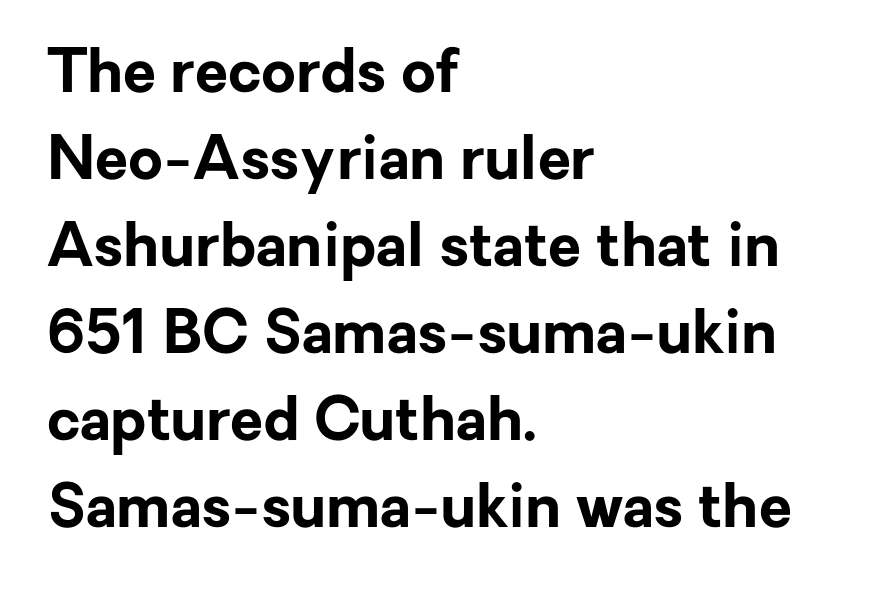
The glyphs have the mass of a bold cut. One glance says typical: line gaps are just what's usual. Do the letters lean? They stand straight. Every row of glyphs begins at an identical x-position on the left. Decoration check: the copy has no underline. The letters advance in unequal steps, a hallmark of proportional type.
